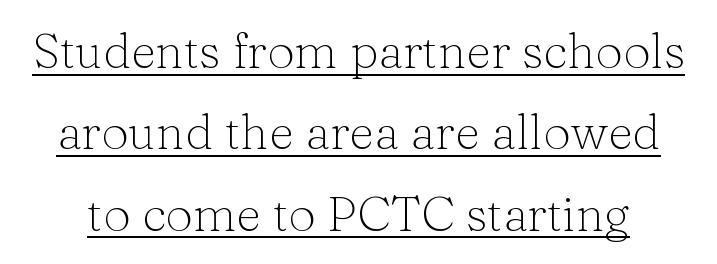
The words here are underlined. The type family on display is of the serif kind. The passage shown is typed in a proportional face where columns would drift. No italicization has been applied; the sample stays upright. Compared with typical body copy, the letter spacing here is the same. One glance says typical: line gaps are just what's usual.
